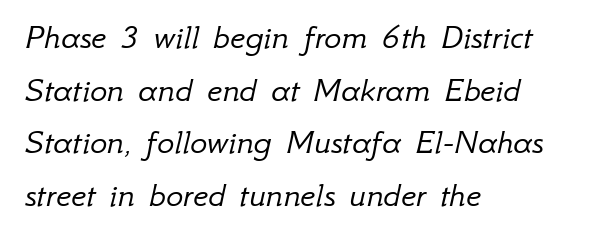
{"italic": "yes", "lean": "right", "slant_degrees": 12, "bold": "no", "weight": "light", "width": "normal", "stroke_contrast": "low", "x_height": "small", "monospaced": "no", "underline": "no", "align": "left", "line_spacing": "normal", "line_spacing_ratio": 1.46, "letter_spacing": "normal", "letter_spacing_em": 0.0, "glyph_px": 36}
